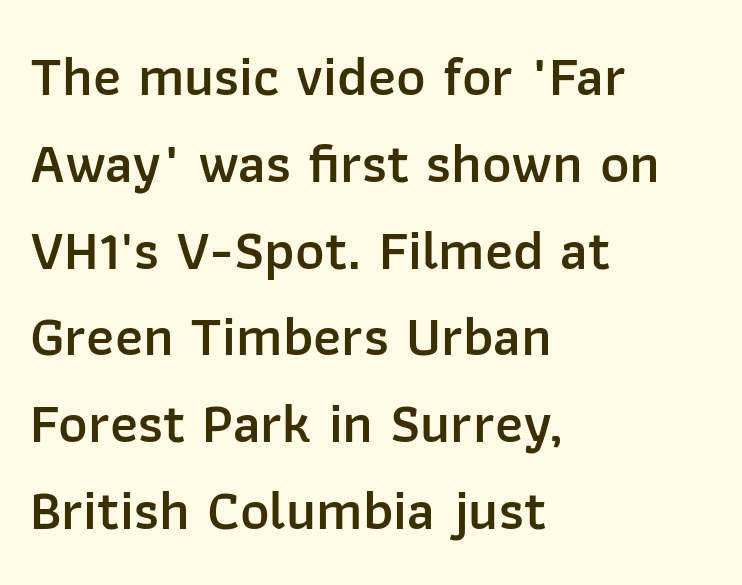
Q: Is the text bold? A: Semi-bold.
Q: Is the text italic (slanted)? A: No, it is upright.
Q: Is the typeface a serif or a sans-serif typeface? A: Sans-serif.
Q: Is the text underlined? A: No.
Q: How is the paragraph aligned? A: Left-aligned.
Q: Is the spacing between letters normal or unusually wide? A: Normal.
Q: Is the spacing between lines tight, normal or loose? A: Normal.
Q: Width (condensed, normal, or wide)? A: Normal.
Q: Stroke contrast? A: Low.
Q: x-height? A: Medium.
Q: Monospaced? A: No.
